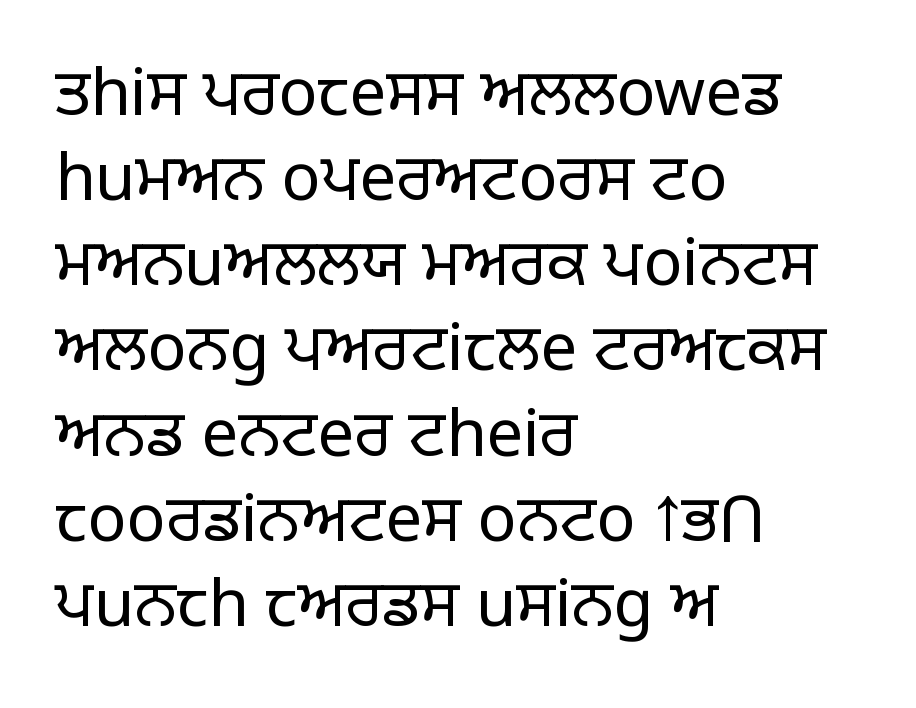
Q: Is the text bold? A: No.
Q: Is the text italic (slanted)? A: No, it is upright.
Q: Is the typeface a serif or a sans-serif typeface? A: Sans-serif.
Q: Is the text underlined? A: No.
Q: How is the paragraph aligned? A: Left-aligned.
Q: Is the spacing between letters normal or unusually wide? A: Normal.
Q: Is the spacing between lines tight, normal or loose? A: Normal.
Q: Width (condensed, normal, or wide)? A: Normal.
Q: Stroke contrast? A: Low.
Q: x-height? A: Large.
Q: Monospaced? A: No.
